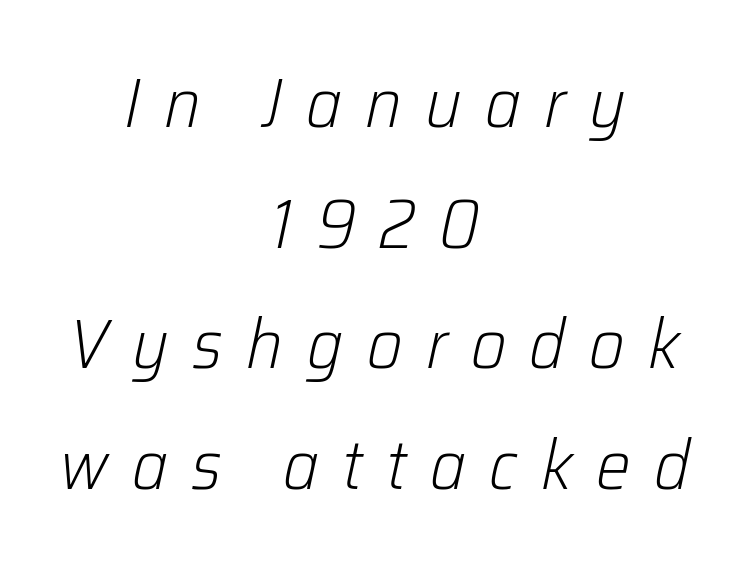
Q: Is the text bold? A: No.
Q: Is the text italic (slanted)? A: Yes, it leans right by about 12 degrees.
Q: Is the text underlined? A: No.
Q: How is the paragraph aligned? A: Centered.
Q: Is the spacing between letters normal or unusually wide? A: Unusually wide.
Q: Width (condensed, normal, or wide)? A: Normal.
Q: Stroke contrast? A: Low.
Q: x-height? A: Medium.
Q: Monospaced? A: No.
